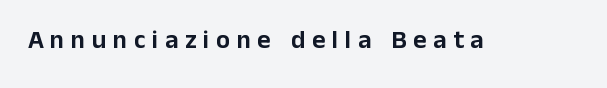
Ordinary non-slanted type is in use. Between one letter and the next there's a generous, obvious gap. Any mark beneath the type? The region is blank.
